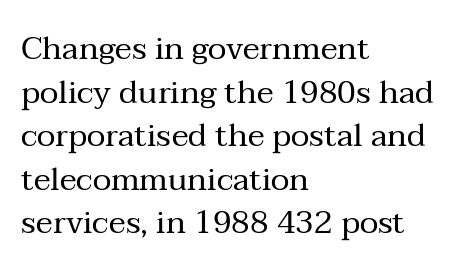
The image shows 32 px regular-weight serif type, upright; set left-aligned, normal line spacing (1.36x), normal letter spacing, not underlined; medium stroke contrast and a medium x-height.
